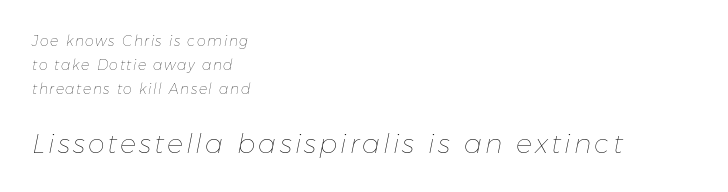
Q: Is the text bold? A: No.
Q: Is the text italic (slanted)? A: Yes, it leans right by about 11 degrees.
Q: Is the text underlined? A: No.
Q: How is the paragraph aligned? A: Left-aligned.
Q: Which block of text is set in a larger size, the first (top) or the second (bottom)? A: The second (bottom) one.
